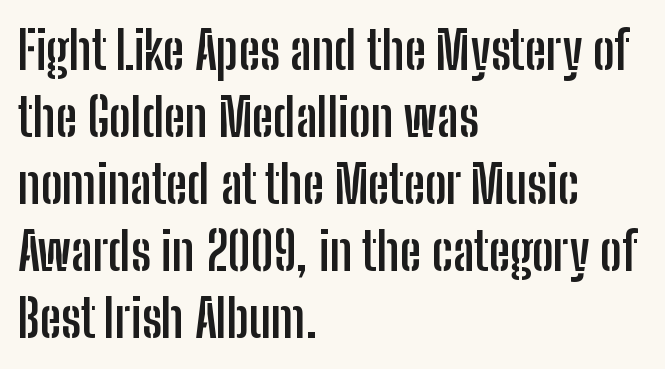
Q: Is the text bold? A: Yes.
Q: Is the text italic (slanted)? A: No, it is upright.
Q: Is the typeface a serif or a sans-serif typeface? A: Sans-serif.
Q: Is the text underlined? A: No.
Q: How is the paragraph aligned? A: Left-aligned.
Q: Is the spacing between letters normal or unusually wide? A: Normal.
Q: Is the spacing between lines tight, normal or loose? A: Normal.
Q: Width (condensed, normal, or wide)? A: Condensed.
Q: Stroke contrast? A: Low.
Q: x-height? A: Medium.
Q: Monospaced? A: No.
